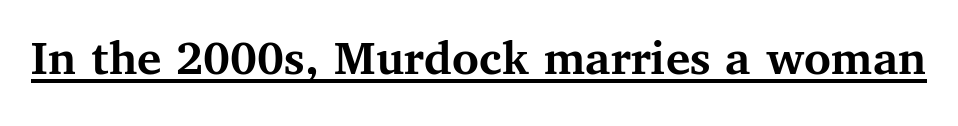
Is there any slant? The stems are plumb. Letter spacing: default. Emphasis is given by a line drawn under the lettering. The rendering uses natural spacing where letterforms have individual widths.
